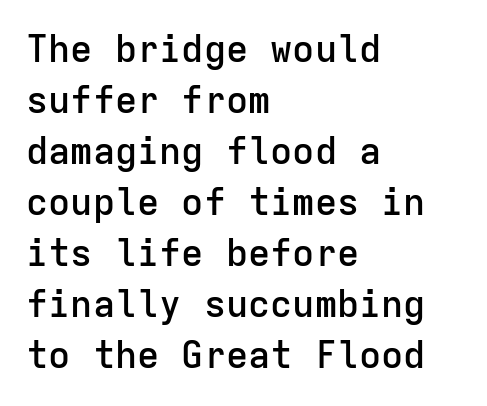
{"serif": "no", "italic": "no", "bold": "semi", "weight": "semibold", "width": "normal", "stroke_contrast": "low", "x_height": "medium", "monospaced": "yes", "underline": "no", "align": "left", "line_spacing": "normal", "line_spacing_ratio": 1.38, "letter_spacing": "normal", "letter_spacing_em": 0.0, "glyph_px": 37}
